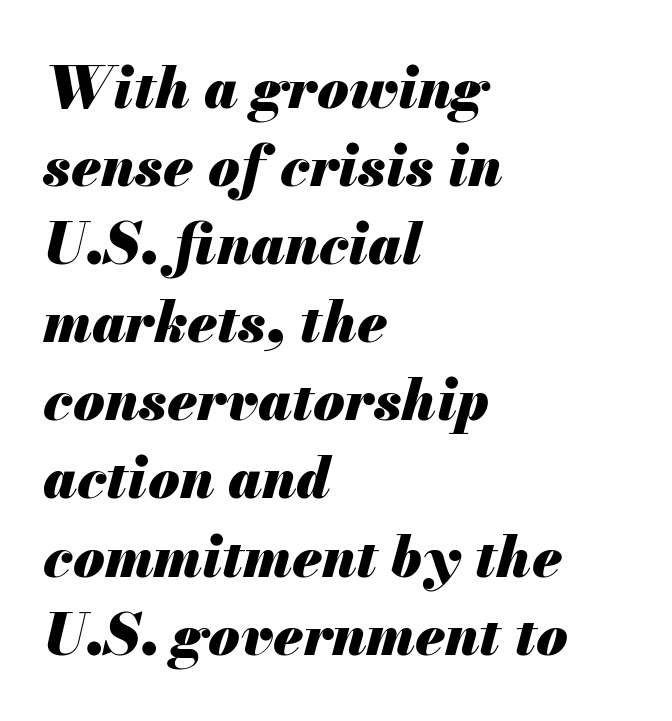
Notice how the passage keeps a crisp vertical edge on the left only. Regarding leading, the lines here are spaced in the standard way. Heavy-handed strokes throughout: this text is bold. Spacing verdict: proportional, widths tailored to each character. Check the space under the baseline: it is left empty. Italic? Definitely — the glyphs are oblique.
